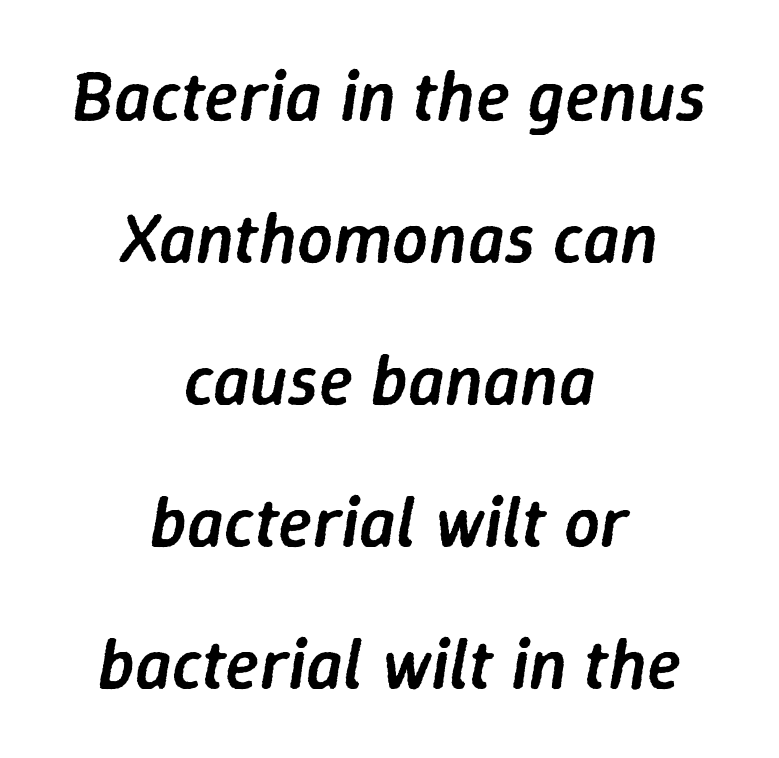
{"italic": "yes", "lean": "right", "slant_degrees": 9, "bold": "semi", "weight": "semibold", "width": "normal", "stroke_contrast": "low", "x_height": "medium", "monospaced": "no", "underline": "no", "align": "center", "line_spacing": "loose", "line_spacing_ratio": 2.0, "letter_spacing": "normal", "letter_spacing_em": 0.0, "glyph_px": 71}
